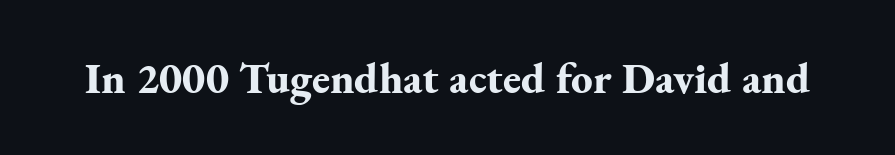
The image shows 43 px bold serif type, upright; set normal letter spacing, not underlined; medium stroke contrast and a small x-height.
